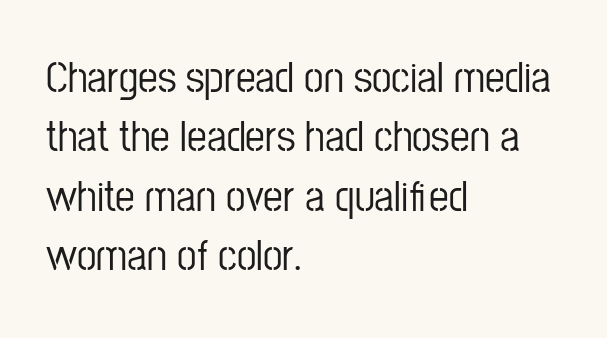
This sample has the flowing, uneven cadence of proportional lettering. Spacing between characters is what you'd get straight out of the box. Notice how descenders clear the ascenders below comfortably — that's standard leading. Designer's note — italics off, roman on. Just letters on the line, the space beneath them empty.
